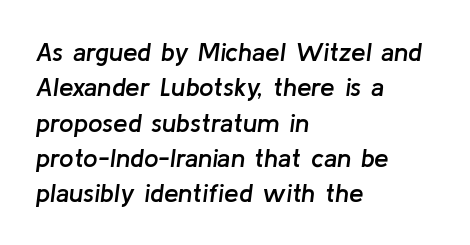
Q: Is the text bold? A: Semi-bold.
Q: Is the text italic (slanted)? A: Yes, it leans right by about 8 degrees.
Q: Is the text underlined? A: No.
Q: How is the paragraph aligned? A: Left-aligned.
Q: Is the spacing between letters normal or unusually wide? A: Normal.
Q: Is the spacing between lines tight, normal or loose? A: Normal.
